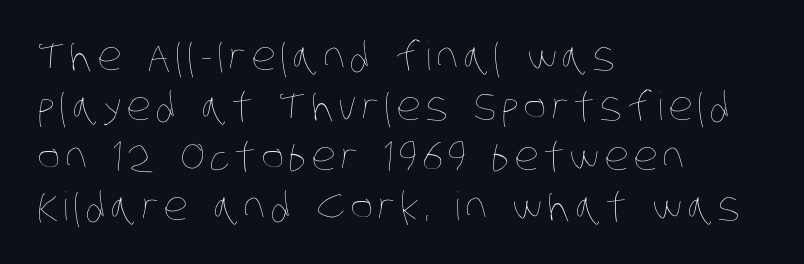
{"bold": "no", "weight": "thin", "width": "condensed", "stroke_contrast": "low", "x_height": "large", "monospaced": "no", "underline": "no", "align": "left", "line_spacing": "normal", "line_spacing_ratio": 1.28, "glyph_px": 39}
